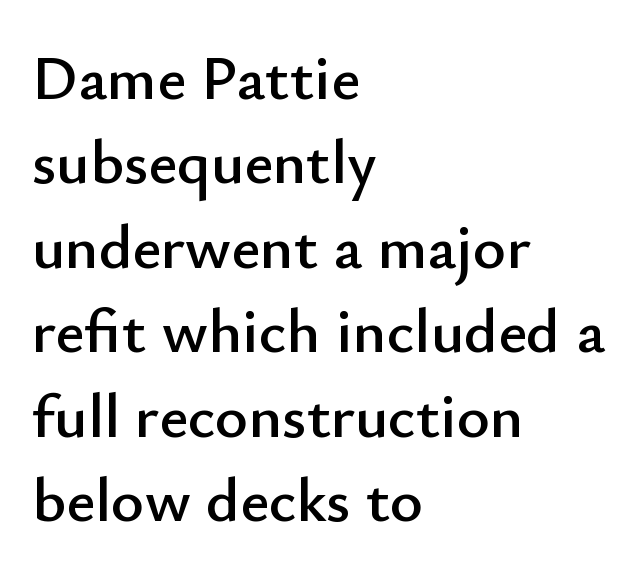
{"serif": "no", "italic": "no", "width": "normal", "stroke_contrast": "low", "x_height": "small", "monospaced": "no", "underline": "no", "align": "left", "line_spacing": "normal", "line_spacing_ratio": 1.34, "letter_spacing": "normal", "letter_spacing_em": 0.0, "glyph_px": 63}
